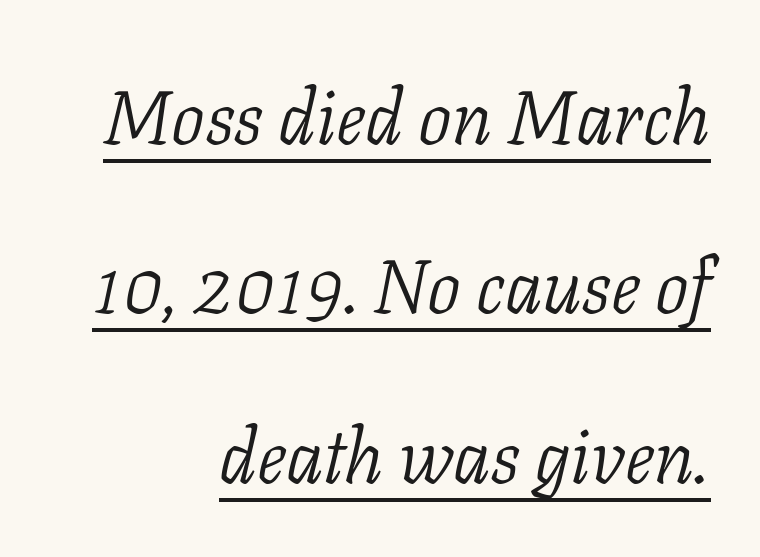
{"serif": "yes", "italic": "yes", "lean": "right", "slant_degrees": 11, "bold": "no", "weight": "light", "width": "normal", "stroke_contrast": "low", "x_height": "medium", "monospaced": "no", "underline": "yes", "align": "right", "line_spacing": "loose", "line_spacing_ratio": 2.26, "letter_spacing": "normal", "letter_spacing_em": 0.0, "glyph_px": 75}
